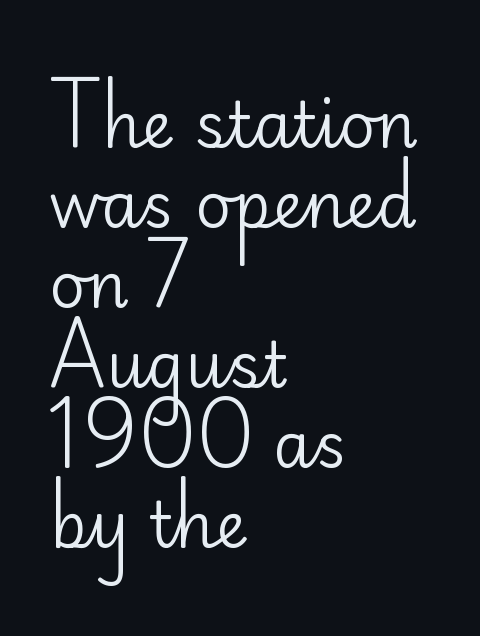
{"serif": "no", "italic": "no", "bold": "no", "weight": "regular", "width": "normal", "stroke_contrast": "low", "x_height": "small", "monospaced": "no", "underline": "no", "align": "left", "line_spacing": "normal", "line_spacing_ratio": 1.27, "letter_spacing": "normal", "letter_spacing_em": 0.0, "glyph_px": 63}
